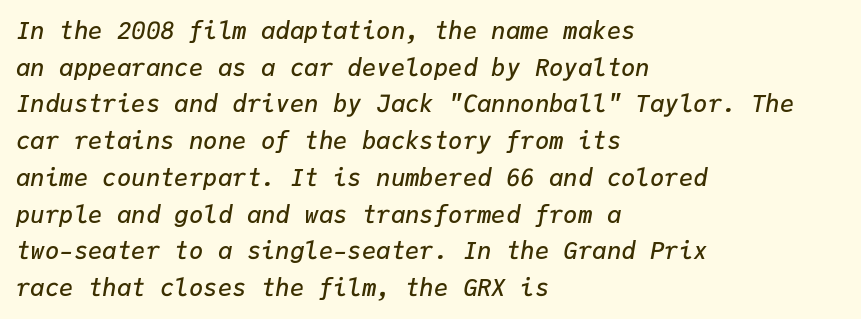
Q: Is the text bold? A: Semi-bold.
Q: Is the text italic (slanted)? A: Yes, it leans right by about 9 degrees.
Q: Is the text underlined? A: No.
Q: How is the paragraph aligned? A: Left-aligned.
Q: Is the spacing between letters normal or unusually wide? A: Normal.
Q: Is the spacing between lines tight, normal or loose? A: Normal.
